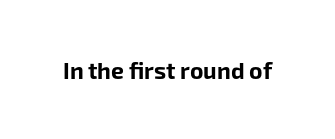
{"italic": "no", "bold": "yes", "underline": "no", "letter_spacing": "normal", "letter_spacing_em": 0.0, "glyph_px": 23}
